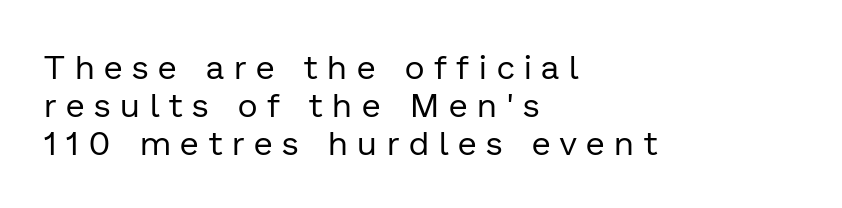
Q: Is the text bold? A: No.
Q: Is the text italic (slanted)? A: No, it is upright.
Q: Is the typeface a serif or a sans-serif typeface? A: Sans-serif.
Q: Is the text underlined? A: No.
Q: How is the paragraph aligned? A: Left-aligned.
Q: Is the spacing between letters normal or unusually wide? A: Unusually wide.
Q: Is the spacing between lines tight, normal or loose? A: Tight.
Q: Width (condensed, normal, or wide)? A: Normal.
Q: Stroke contrast? A: Low.
Q: x-height? A: Medium.
Q: Monospaced? A: No.
